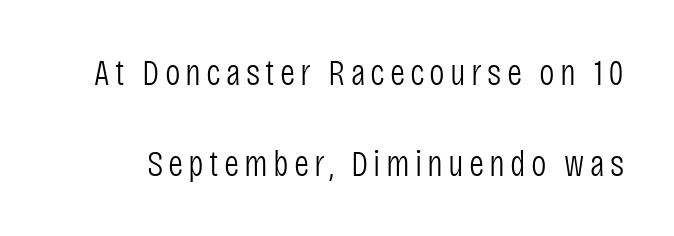
No letter is thick-stroked: the sample isn't bold. Rule under the text: the space is simply empty. To sum up the face: it is a sans, with no serifs. What's the leading like? Stretched, with rows far apart. Notice how the stems are strictly vertical — no italics here.
